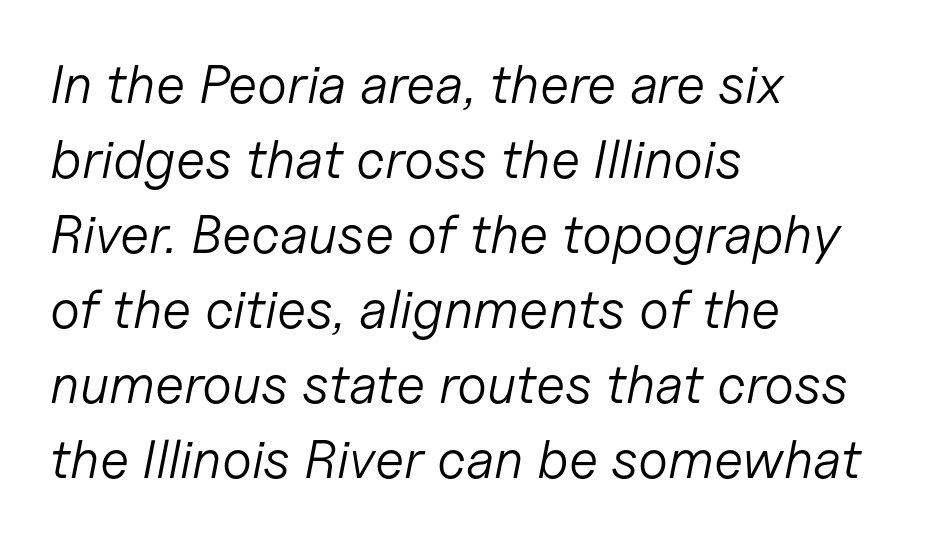
The image shows 54 px light type, italic (leaning right); set left-aligned, normal line spacing (1.39x), normal letter spacing, not underlined; low stroke contrast and a medium x-height.
